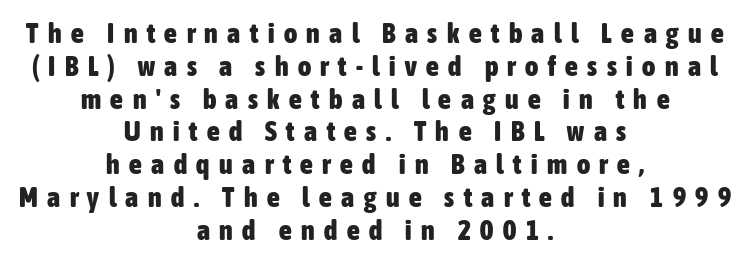
{"serif": "no", "italic": "no", "bold": "yes", "weight": "heavy", "width": "condensed", "stroke_contrast": "low", "x_height": "medium", "monospaced": "no", "underline": "no", "align": "center", "line_spacing_ratio": 1.17, "letter_spacing": "wide", "letter_spacing_em": 0.34, "glyph_px": 28}
